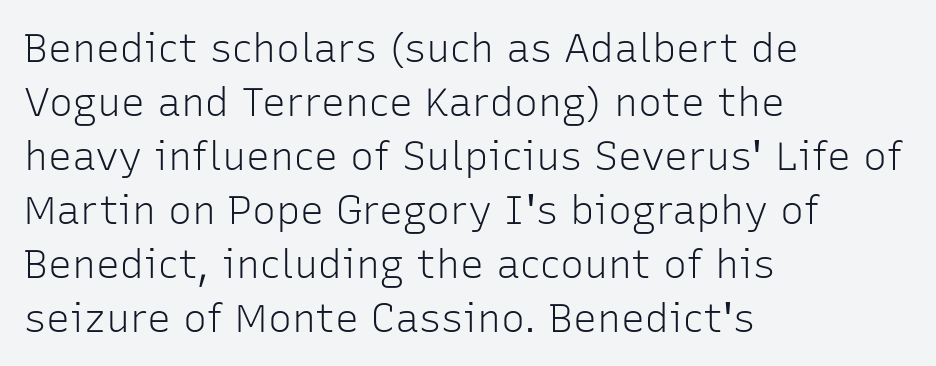
Varying glyph widths throughout — classic text-font behaviour. Unlike italic type, these characters show no tilt at all. Nothing unusual about the tracking: characters are spaced as the font intends. Letters have the restrained weight of plain body copy at most. This rendering employs a face without finishing strokes, i.e., a sans-serif.
